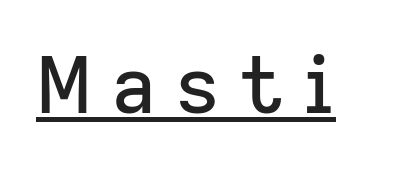
Q: Is the text italic (slanted)? A: No, it is upright.
Q: Is the typeface a serif or a sans-serif typeface? A: Sans-serif.
Q: Is the text underlined? A: Yes.
Q: Is the spacing between letters normal or unusually wide? A: Unusually wide.
Q: Width (condensed, normal, or wide)? A: Normal.
Q: Stroke contrast? A: Low.
Q: x-height? A: Medium.
Q: Monospaced? A: No.
